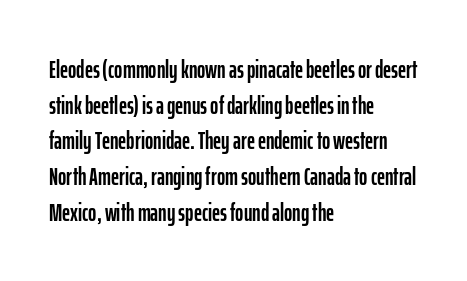
{"italic": "no", "underline": "no", "align": "left", "line_spacing": "normal", "line_spacing_ratio": 1.43, "letter_spacing": "normal", "letter_spacing_em": 0.0, "glyph_px": 25}
